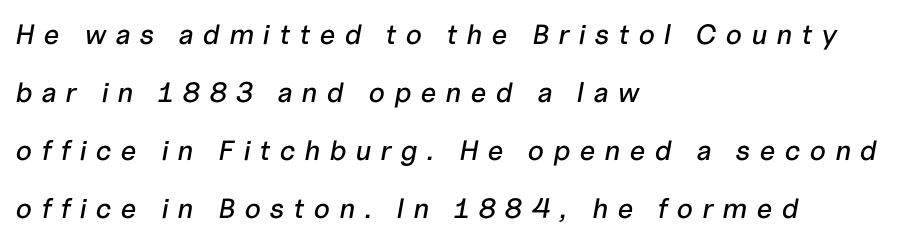
The image shows 28 px text type, italic (leaning right); set left-aligned, loose line spacing (2.07x), unusually wide letter spacing (+0.32 em), not underlined; low stroke contrast and a medium x-height.
